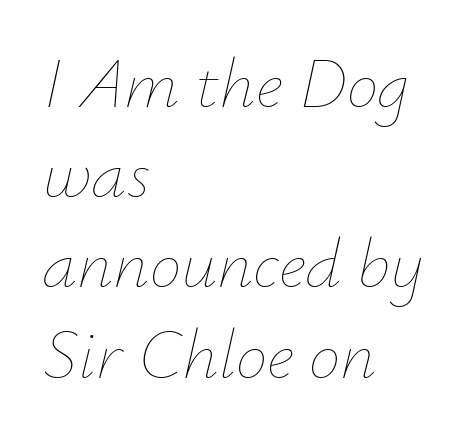
Q: Is the text bold? A: No.
Q: Is the text italic (slanted)? A: Yes, it leans right by about 12 degrees.
Q: Is the text underlined? A: No.
Q: How is the paragraph aligned? A: Left-aligned.
Q: Is the spacing between letters normal or unusually wide? A: Normal.
Q: Is the spacing between lines tight, normal or loose? A: Normal.
Q: Width (condensed, normal, or wide)? A: Normal.
Q: Stroke contrast? A: Low.
Q: x-height? A: Small.
Q: Monospaced? A: No.
